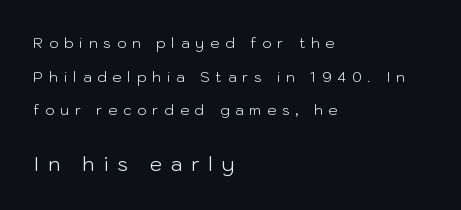
Q: Is the text bold? A: No.
Q: Is the text italic (slanted)? A: No, it is upright.
Q: Is the text underlined? A: No.
Q: How is the paragraph aligned? A: Left-aligned.
Q: Is the spacing between letters normal or unusually wide? A: Unusually wide.
Q: Is the spacing between lines tight, normal or loose? A: Loose.
Q: Which block of text is set in a larger size, the first (top) or the second (bottom)? A: The second (bottom) one.
